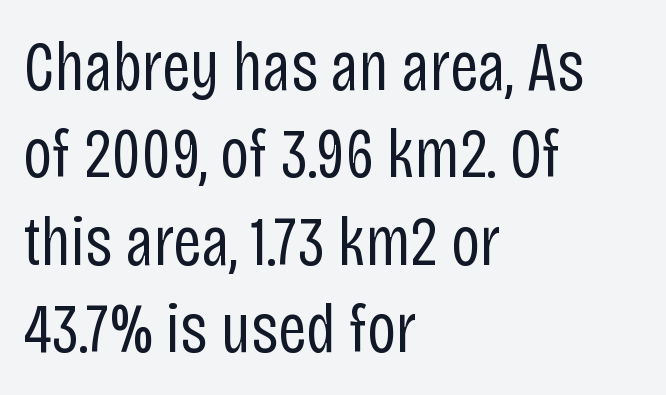
The rendering uses natural spacing where letterforms have individual widths. The letterforms sit shoulder to shoulder at normal distance. All the whitespace from short lines collects on the right. Posture: vertical. These lines are composed in type without serifs. The string is rendered with underlining switched off.
